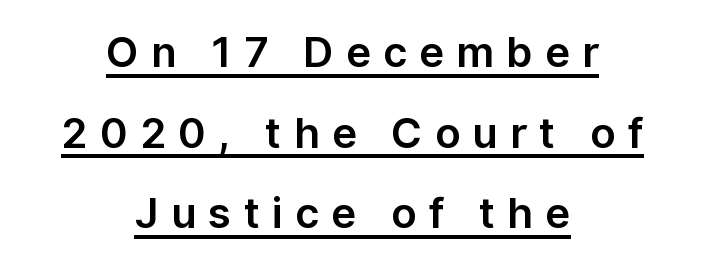
Unlike a traditional serif, this face leaves its strokes unadorned. The whitespace from short lines is split evenly between both sides. The rendering inserts visible extra space after every character. Characters remain perfectly vertical along every line. The passage shown is typed in a proportional face where columns would drift. Check the space under the baseline: a stroke is drawn there.
